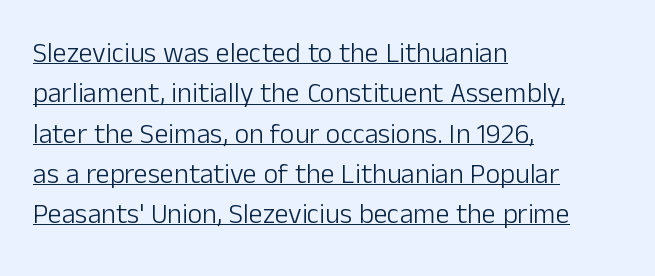
{"serif": "no", "italic": "no", "bold": "no", "weight": "light", "width": "normal", "stroke_contrast": "low", "x_height": "medium", "monospaced": "no", "underline": "yes", "align": "left", "line_spacing": "normal", "line_spacing_ratio": 1.44, "letter_spacing": "normal", "letter_spacing_em": 0.0, "glyph_px": 28}
